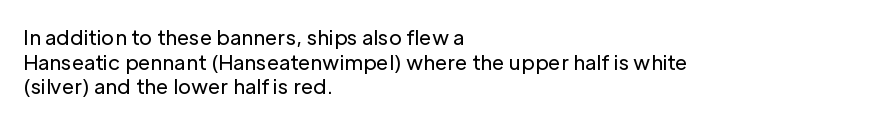
{"italic": "no", "bold": "no", "underline": "no", "align": "left", "line_spacing_ratio": 1.23, "letter_spacing": "normal", "letter_spacing_em": 0.0, "glyph_px": 20}
